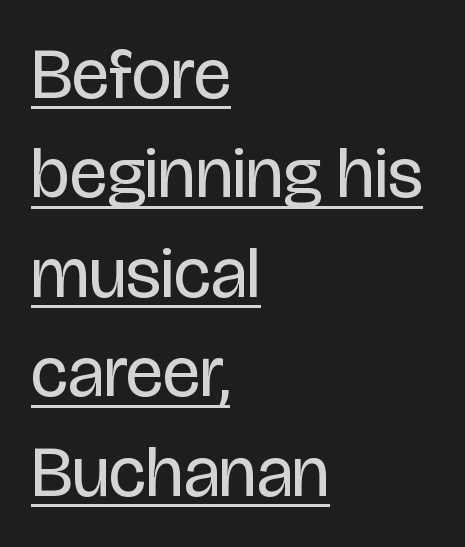
The glyphs are accompanied by a horizontal stroke just below them. Character widths vary here, with narrow letters taking less room than wide ones. The rows are spaced the way most documents space them. Compared with typical body copy, the letter spacing here is the same.
